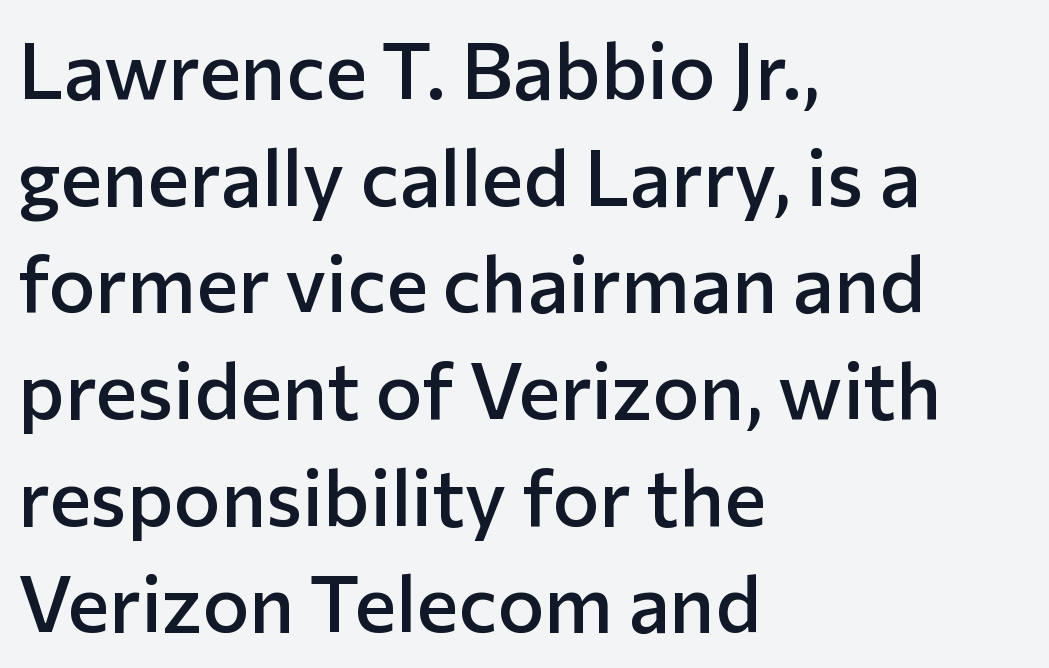
Does the leading feel generous? No, just average. In terms of letterspacing, this is plain default setting. Only glyphs here, with clear space below each row. As a designer I'd log this as weight 600, semibold. The passage shown is typed in a proportional face where columns would drift. Check where the strokes stop: nothing finishes them off — pure sans.
